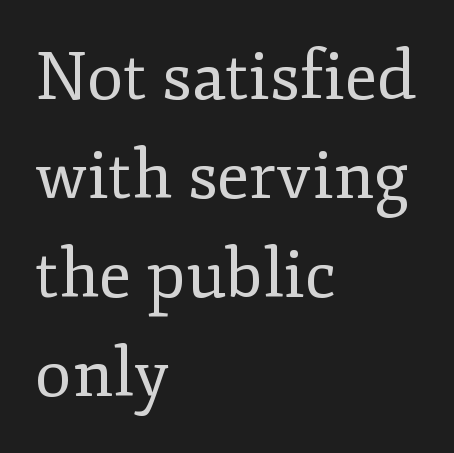
Q: Is the text bold? A: No.
Q: Is the text italic (slanted)? A: No, it is upright.
Q: Is the typeface a serif or a sans-serif typeface? A: Serif.
Q: Is the text underlined? A: No.
Q: How is the paragraph aligned? A: Left-aligned.
Q: Is the spacing between letters normal or unusually wide? A: Normal.
Q: Is the spacing between lines tight, normal or loose? A: Normal.
Q: Width (condensed, normal, or wide)? A: Normal.
Q: Stroke contrast? A: Low.
Q: x-height? A: Small.
Q: Monospaced? A: No.
